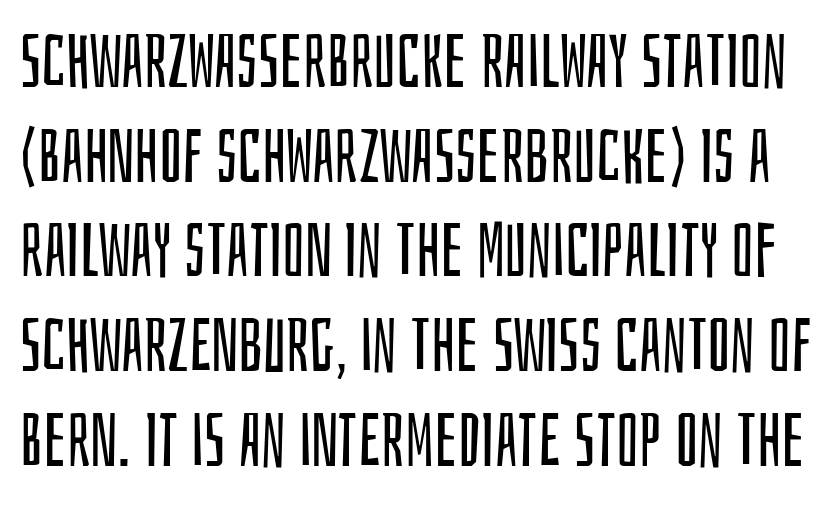
Q: Is the text bold? A: No.
Q: Is the text italic (slanted)? A: No, it is upright.
Q: Is the typeface a serif or a sans-serif typeface? A: Sans-serif.
Q: Is the text underlined? A: No.
Q: Is the spacing between letters normal or unusually wide? A: Normal.
Q: Is the spacing between lines tight, normal or loose? A: Normal.
Q: Width (condensed, normal, or wide)? A: Condensed.
Q: Stroke contrast? A: Low.
Q: x-height? A: Large.
Q: Monospaced? A: No.
